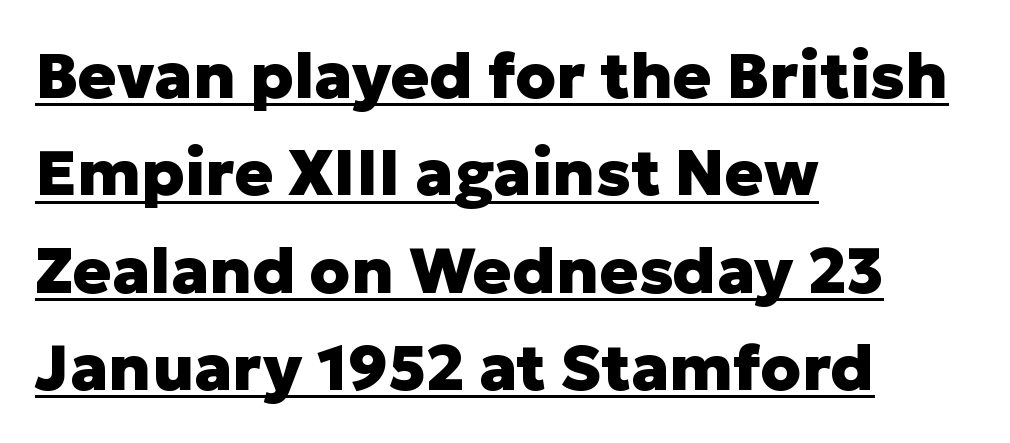
Q: Is the text bold? A: Yes.
Q: Is the text italic (slanted)? A: No, it is upright.
Q: Is the typeface a serif or a sans-serif typeface? A: Sans-serif.
Q: Is the text underlined? A: Yes.
Q: How is the paragraph aligned? A: Left-aligned.
Q: Is the spacing between letters normal or unusually wide? A: Normal.
Q: Is the spacing between lines tight, normal or loose? A: Normal.
Q: Width (condensed, normal, or wide)? A: Normal.
Q: Stroke contrast? A: Low.
Q: x-height? A: Medium.
Q: Monospaced? A: No.
